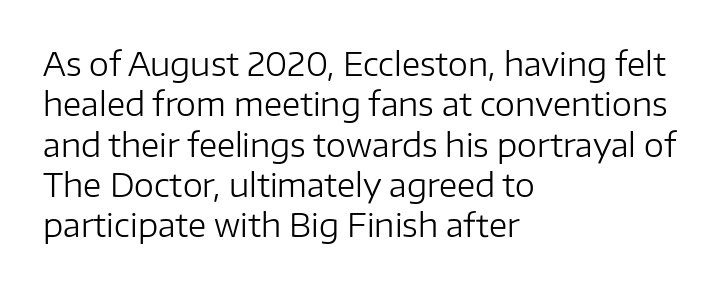
Q: Is the text bold? A: No.
Q: Is the text italic (slanted)? A: No, it is upright.
Q: Is the typeface a serif or a sans-serif typeface? A: Sans-serif.
Q: Is the text underlined? A: No.
Q: How is the paragraph aligned? A: Left-aligned.
Q: Is the spacing between letters normal or unusually wide? A: Normal.
Q: Is the spacing between lines tight, normal or loose? A: Normal.
Q: Width (condensed, normal, or wide)? A: Normal.
Q: Stroke contrast? A: Low.
Q: x-height? A: Medium.
Q: Monospaced? A: No.
